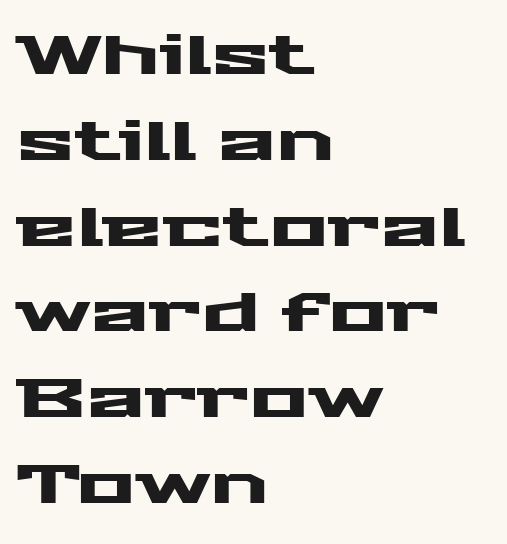
A bare baseline throughout the passage. The text block is weighted toward the left margin, trailing off unevenly rightward. A sans-serif font was chosen for this passage. Here the designer chose a conventional face with non-uniform glyph widths.
